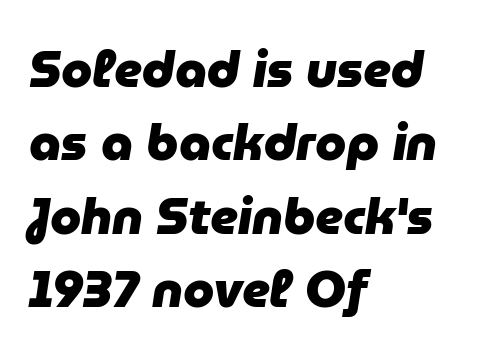
{"italic": "yes", "lean": "right", "slant_degrees": 9, "bold": "yes", "weight": "heavy", "width": "normal", "stroke_contrast": "low", "x_height": "medium", "monospaced": "no", "underline": "no", "align": "left", "line_spacing": "normal", "line_spacing_ratio": 1.47, "letter_spacing": "normal", "letter_spacing_em": 0.0, "glyph_px": 50}
